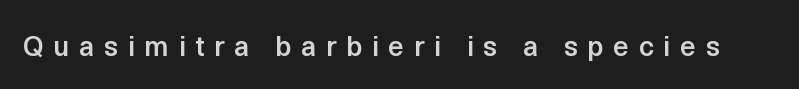
The image shows 28 px semibold sans-serif type, upright; set unusually wide letter spacing (+0.34 em), not underlined; a medium x-height.
